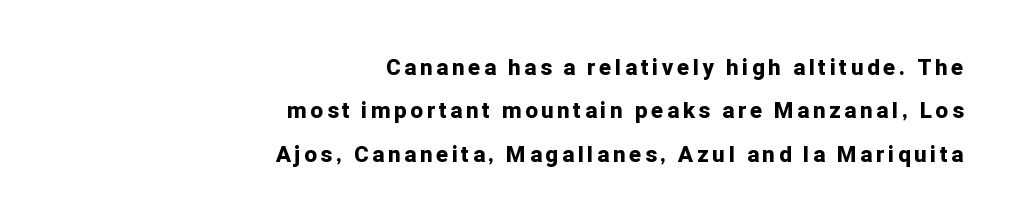
Q: Is the text bold? A: Yes.
Q: Is the text italic (slanted)? A: No, it is upright.
Q: Is the text underlined? A: No.
Q: How is the paragraph aligned? A: Right-aligned.
Q: Is the spacing between lines tight, normal or loose? A: Loose.
